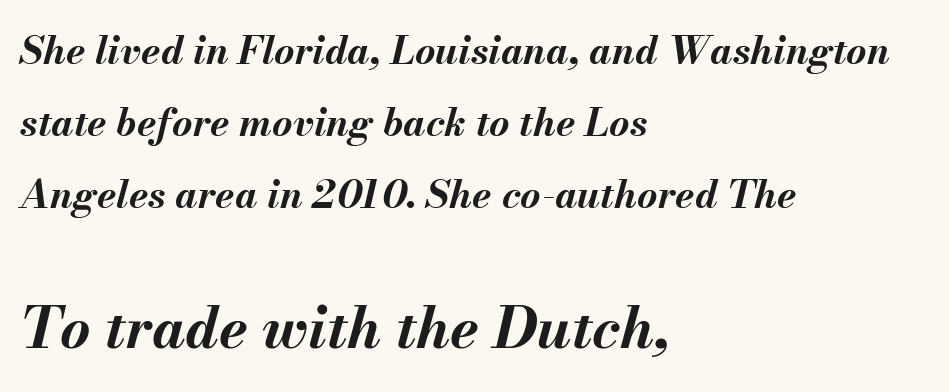
If you drew a ruler down the left edge, every line would touch it. The designer gave the closing block more size than the opening block. The text carries the slant typical of an italic or oblique font. These lines are rendered in a variable-pitch font. Caption: standard tracking, unaltered. The area under the type is left untouched.
